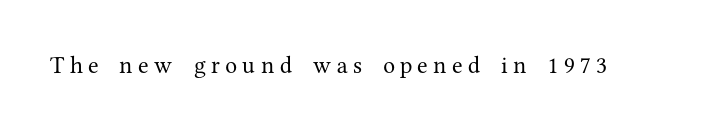
The image shows 24 px text type, upright; set unusually wide letter spacing (+0.22 em), not underlined.
